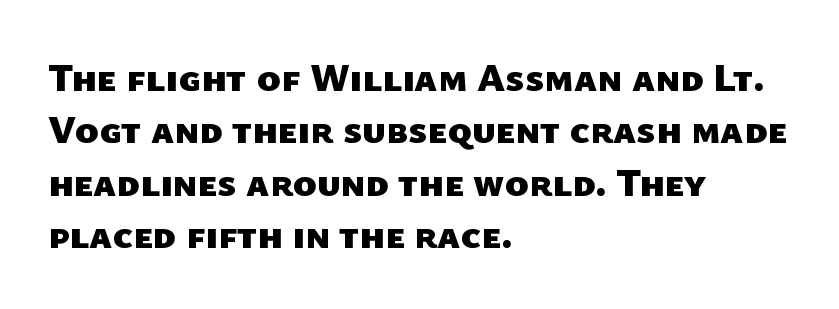
The image shows 40 px heavy sans-serif type; set left-aligned, normal line spacing (1.31x), normal letter spacing, not underlined; low stroke contrast and a medium x-height.
